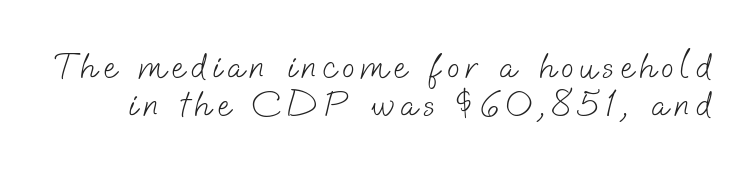
Q: Is the text bold? A: No.
Q: Is the typeface a serif or a sans-serif typeface? A: Sans-serif.
Q: Is the text underlined? A: No.
Q: Is the spacing between lines tight, normal or loose? A: Tight.
Q: Width (condensed, normal, or wide)? A: Normal.
Q: Stroke contrast? A: Low.
Q: x-height? A: Small.
Q: Monospaced? A: No.
